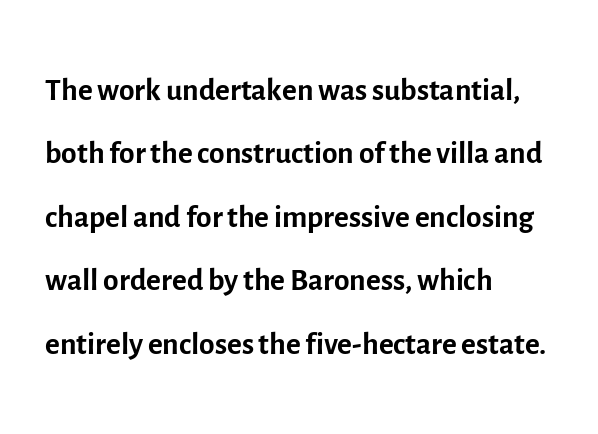
Nothing sits at the stroke ends, so this counts as sans-serif. Rendered with straight, roman letterforms. The letters look calm and open, with moderate or lighter stems. The rendering uses a moderate line-height, typical for paragraphs. The passage shown is not underscored anywhere.
